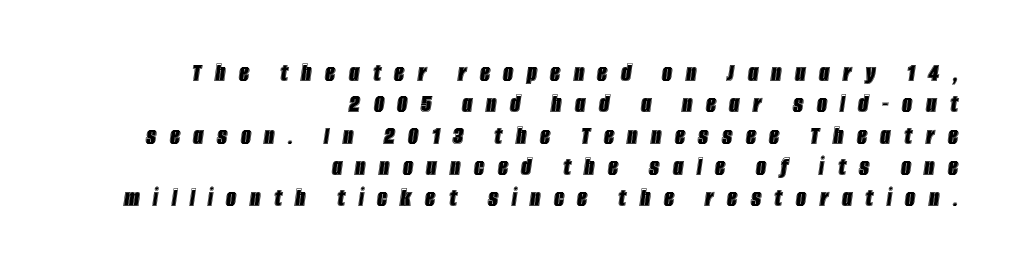
The image shows 28 px condensed type, italic (leaning right); set right-aligned, tight line spacing (1.12x), unusually wide letter spacing (+0.48 em), not underlined; a large x-height.
